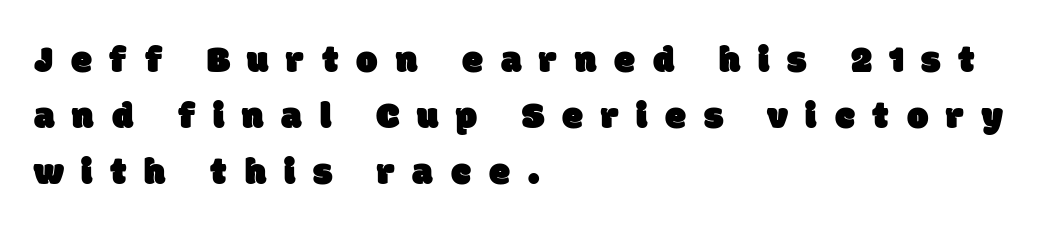
The image shows 38 px sans-serif type; set left-aligned, normal line spacing (1.47x), unusually wide letter spacing (+0.47 em), not underlined; low stroke contrast and a large x-height.
